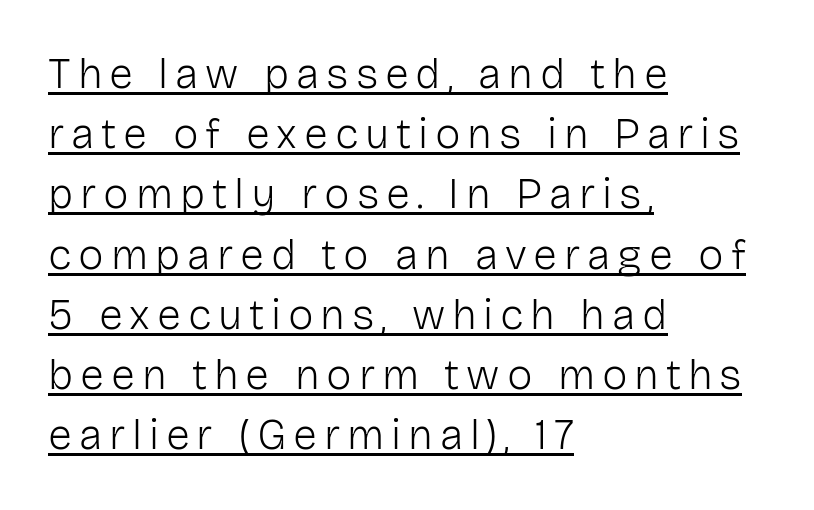
The image shows 43 px light sans-serif type, upright; set left-aligned, normal line spacing (1.4x), underlined; low stroke contrast and a medium x-height.
